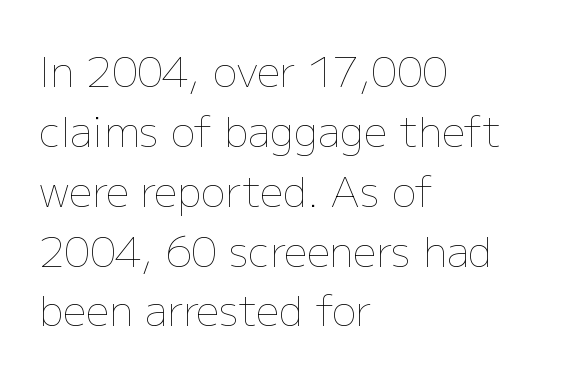
{"italic": "no", "bold": "no", "weight": "thin", "width": "normal", "stroke_contrast": "low", "x_height": "medium", "monospaced": "no", "underline": "no", "align": "left", "line_spacing": "normal", "line_spacing_ratio": 1.46, "letter_spacing": "normal", "letter_spacing_em": 0.0, "glyph_px": 41}
